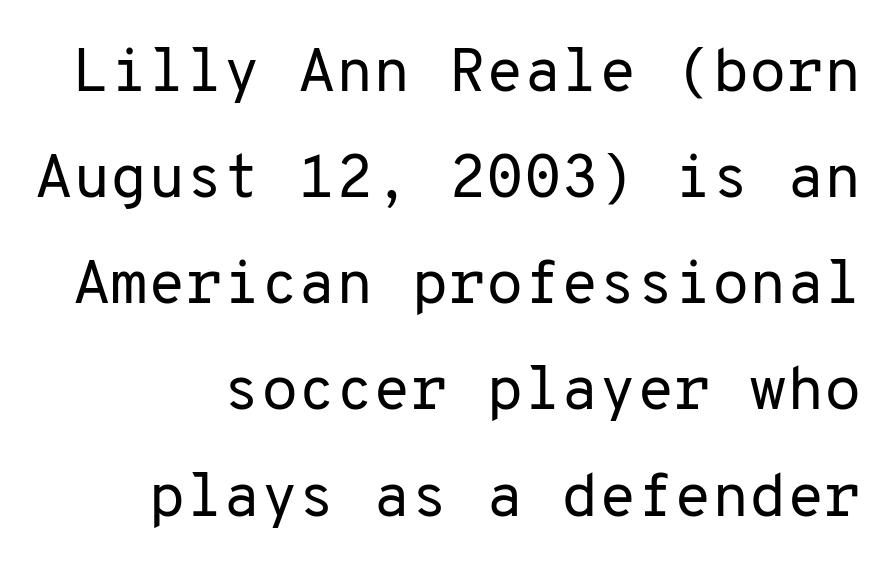
Observe the absence of serifs on each vertical stroke in this sample. The weight would be labelled regular, book, light, or lighter still. Vertical strokes here are truly vertical. Think of a typewriter: that constant character pitch is what you see here.
